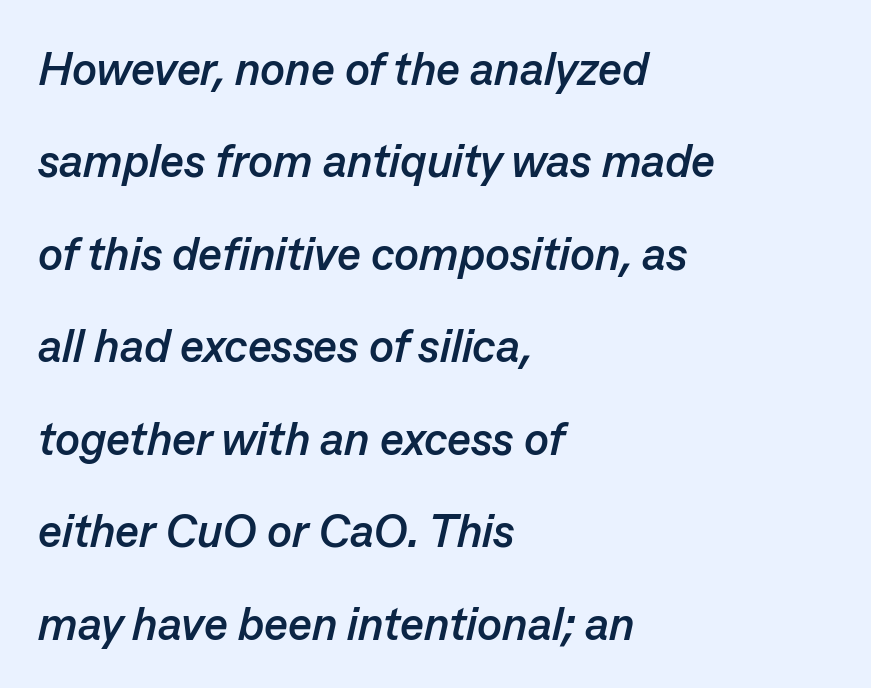
Q: Is the text bold? A: Yes.
Q: Is the text italic (slanted)? A: Yes, it leans right by about 13 degrees.
Q: Is the text underlined? A: No.
Q: How is the paragraph aligned? A: Left-aligned.
Q: Is the spacing between letters normal or unusually wide? A: Normal.
Q: Is the spacing between lines tight, normal or loose? A: Loose.
Q: Width (condensed, normal, or wide)? A: Normal.
Q: Stroke contrast? A: Low.
Q: x-height? A: Medium.
Q: Monospaced? A: No.
